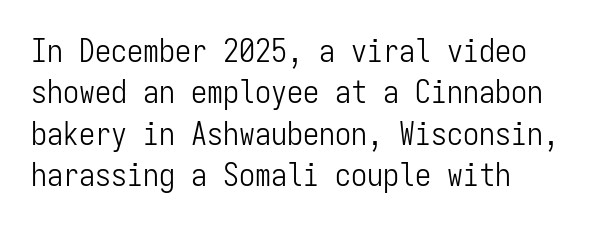
Q: Is the text bold? A: No.
Q: Is the text italic (slanted)? A: No, it is upright.
Q: Is the typeface a serif or a sans-serif typeface? A: Sans-serif.
Q: Is the text underlined? A: No.
Q: How is the paragraph aligned? A: Left-aligned.
Q: Is the spacing between letters normal or unusually wide? A: Normal.
Q: Is the spacing between lines tight, normal or loose? A: Normal.
Q: Width (condensed, normal, or wide)? A: Condensed.
Q: Stroke contrast? A: Low.
Q: x-height? A: Medium.
Q: Monospaced? A: Yes.
